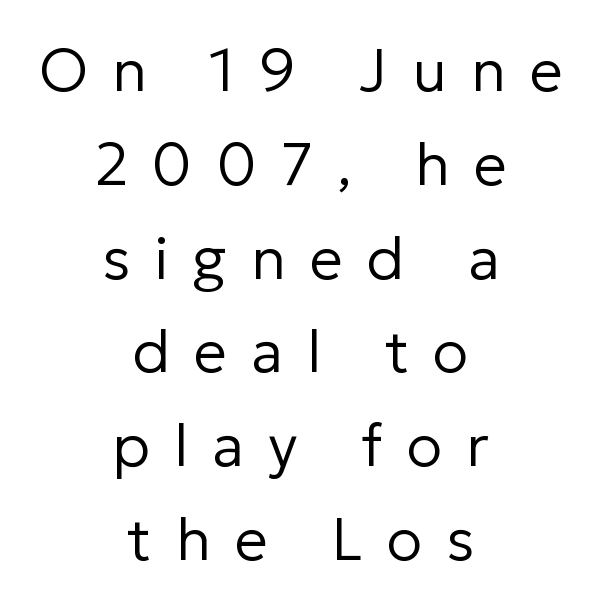
Q: Is the text bold? A: No.
Q: Is the text italic (slanted)? A: No, it is upright.
Q: Is the typeface a serif or a sans-serif typeface? A: Sans-serif.
Q: Is the text underlined? A: No.
Q: How is the paragraph aligned? A: Centered.
Q: Is the spacing between letters normal or unusually wide? A: Unusually wide.
Q: Is the spacing between lines tight, normal or loose? A: Normal.
Q: Width (condensed, normal, or wide)? A: Normal.
Q: Stroke contrast? A: Low.
Q: x-height? A: Medium.
Q: Monospaced? A: No.
